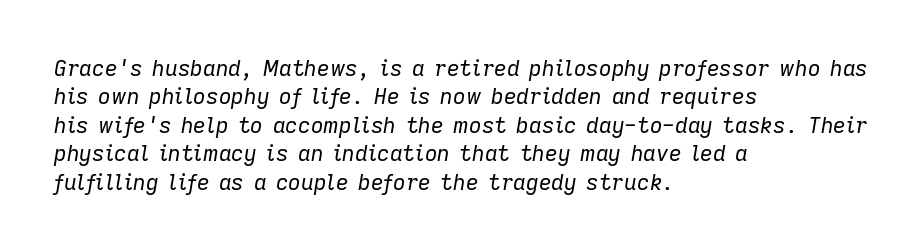
Q: Is the text bold? A: No.
Q: Is the text italic (slanted)? A: Yes, it leans right by about 9 degrees.
Q: Is the text underlined? A: No.
Q: How is the paragraph aligned? A: Left-aligned.
Q: Is the spacing between letters normal or unusually wide? A: Normal.
Q: Is the spacing between lines tight, normal or loose? A: Normal.
